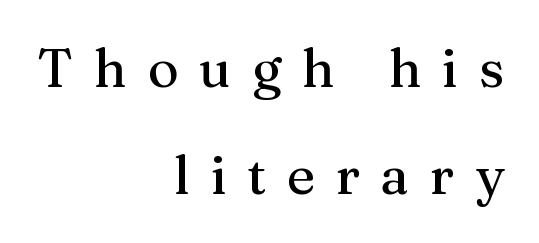
{"serif": "yes", "italic": "no", "width": "normal", "stroke_contrast": "medium", "x_height": "medium", "monospaced": "no", "underline": "no", "align": "right", "line_spacing": "loose", "line_spacing_ratio": 2.01, "letter_spacing": "wide", "letter_spacing_em": 0.39, "glyph_px": 53}
